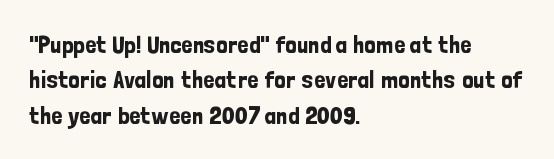
The image shows 25 px text type, upright; set left-aligned, normal line spacing (1.42x), normal letter spacing, not underlined.
